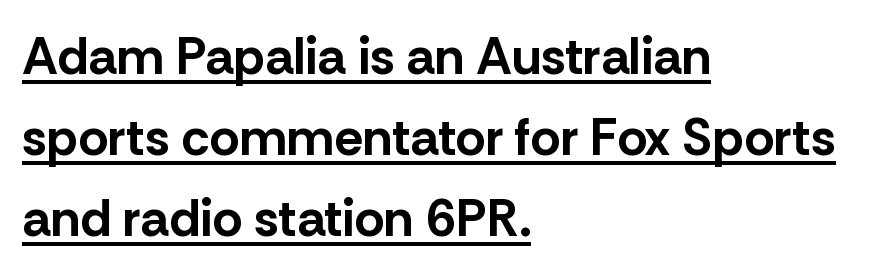
Q: Is the text bold? A: Yes.
Q: Is the text italic (slanted)? A: No, it is upright.
Q: Is the typeface a serif or a sans-serif typeface? A: Sans-serif.
Q: Is the text underlined? A: Yes.
Q: How is the paragraph aligned? A: Left-aligned.
Q: Is the spacing between letters normal or unusually wide? A: Normal.
Q: Is the spacing between lines tight, normal or loose? A: Normal.
Q: Width (condensed, normal, or wide)? A: Normal.
Q: Stroke contrast? A: Low.
Q: x-height? A: Medium.
Q: Monospaced? A: No.
